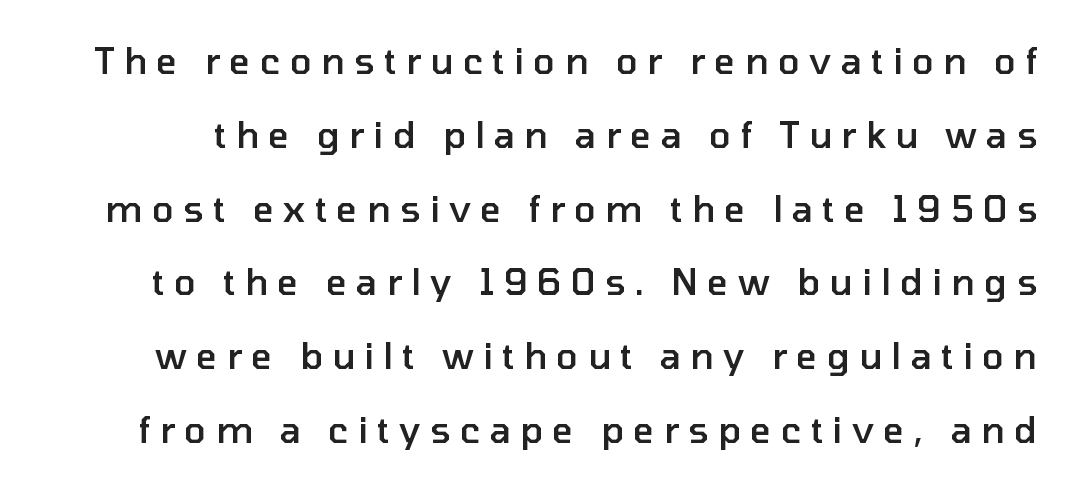
The image shows 36 px semibold sans-serif type, upright; set loose line spacing (2.05x), unusually wide letter spacing (+0.26 em), not underlined; low stroke contrast and a medium x-height.
